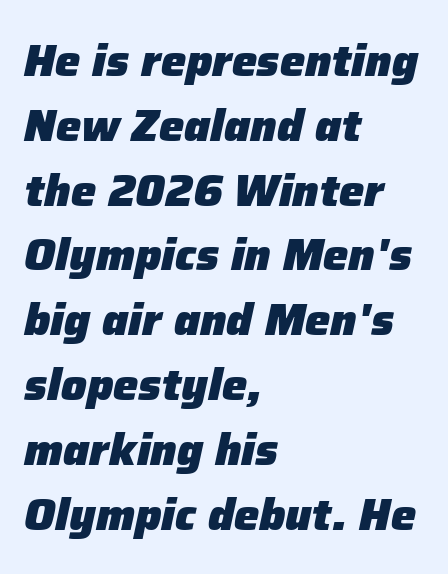
Q: Is the text bold? A: Yes.
Q: Is the text italic (slanted)? A: Yes, it leans right by about 12 degrees.
Q: Is the text underlined? A: No.
Q: How is the paragraph aligned? A: Left-aligned.
Q: Is the spacing between letters normal or unusually wide? A: Normal.
Q: Is the spacing between lines tight, normal or loose? A: Normal.
Q: Width (condensed, normal, or wide)? A: Normal.
Q: Stroke contrast? A: Low.
Q: x-height? A: Medium.
Q: Monospaced? A: No.
